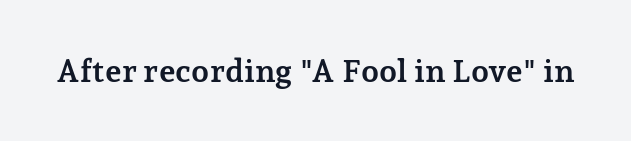
Q: Is the text bold? A: Yes.
Q: Is the text italic (slanted)? A: No, it is upright.
Q: Is the typeface a serif or a sans-serif typeface? A: Serif.
Q: Is the text underlined? A: No.
Q: Is the spacing between letters normal or unusually wide? A: Normal.
Q: Width (condensed, normal, or wide)? A: Normal.
Q: Stroke contrast? A: Low.
Q: x-height? A: Medium.
Q: Monospaced? A: No.
